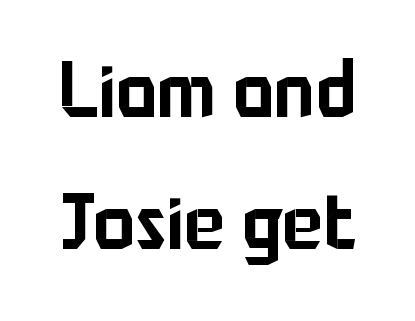
{"serif": "no", "italic": "no", "width": "normal", "stroke_contrast": "low", "x_height": "medium", "monospaced": "no", "underline": "no", "line_spacing_ratio": 1.72, "letter_spacing": "normal", "letter_spacing_em": 0.0, "glyph_px": 77}
